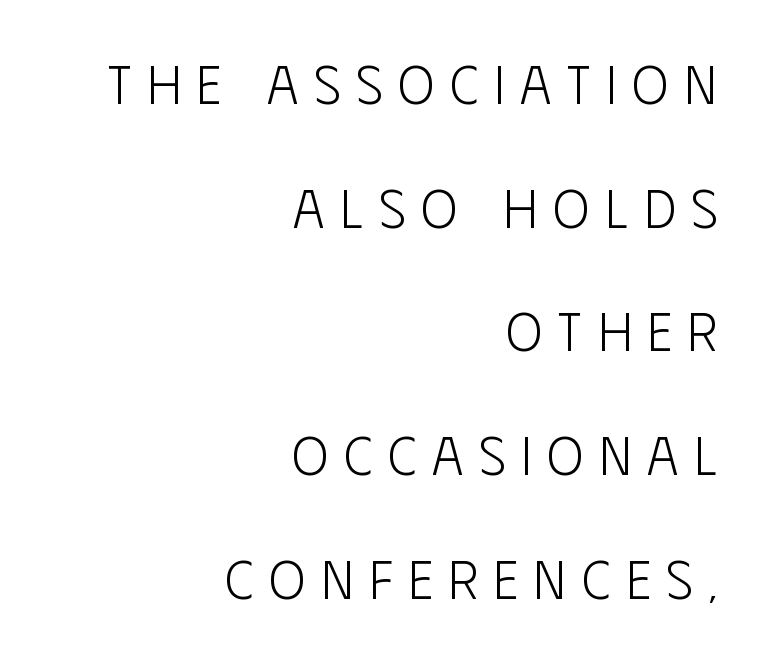
The image shows 55 px light, condensed sans-serif type, upright; set right-aligned, loose line spacing (2.25x), unusually wide letter spacing (+0.28 em), not underlined; low stroke contrast and a large x-height.
